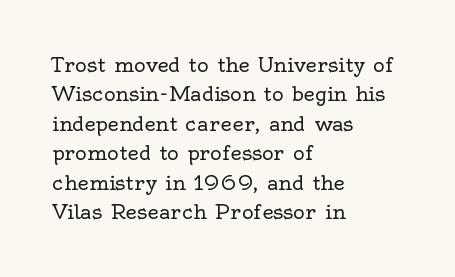
Look at the tracking — it's just the regular setting, nothing added. This sample keeps an unexceptional amount of space between lines. A typesetter would mark this as roman, not italic. Each row of text sits above clean, open space. Ink coverage per letter is moderate at most. This rendering uses left alignment, leaving the right contour irregular.
